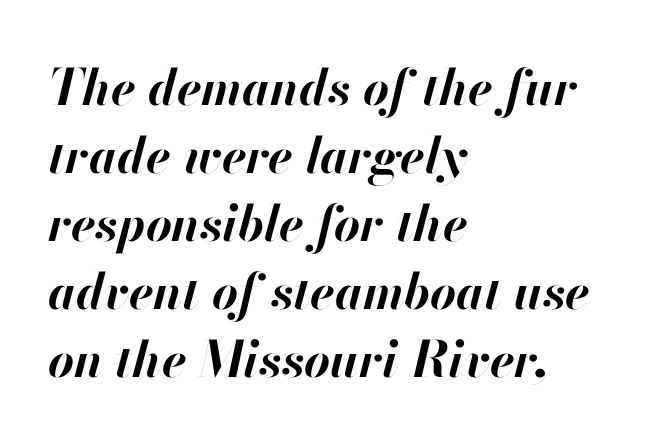
Q: Is the text bold? A: Yes.
Q: Is the text italic (slanted)? A: Yes, it leans right by about 13 degrees.
Q: Is the text underlined? A: No.
Q: How is the paragraph aligned? A: Left-aligned.
Q: Is the spacing between letters normal or unusually wide? A: Normal.
Q: Is the spacing between lines tight, normal or loose? A: Normal.
Q: Width (condensed, normal, or wide)? A: Normal.
Q: Stroke contrast? A: High.
Q: x-height? A: Small.
Q: Monospaced? A: No.
